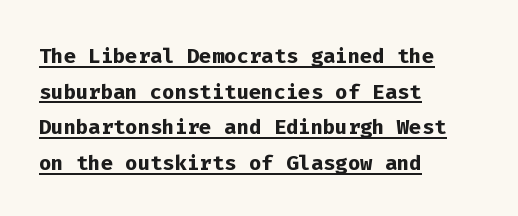
The image shows 29 px semibold sans-serif type, upright, monospaced; set left-aligned, line spacing 1.23x, normal letter spacing, underlined; low stroke contrast and a medium x-height.
